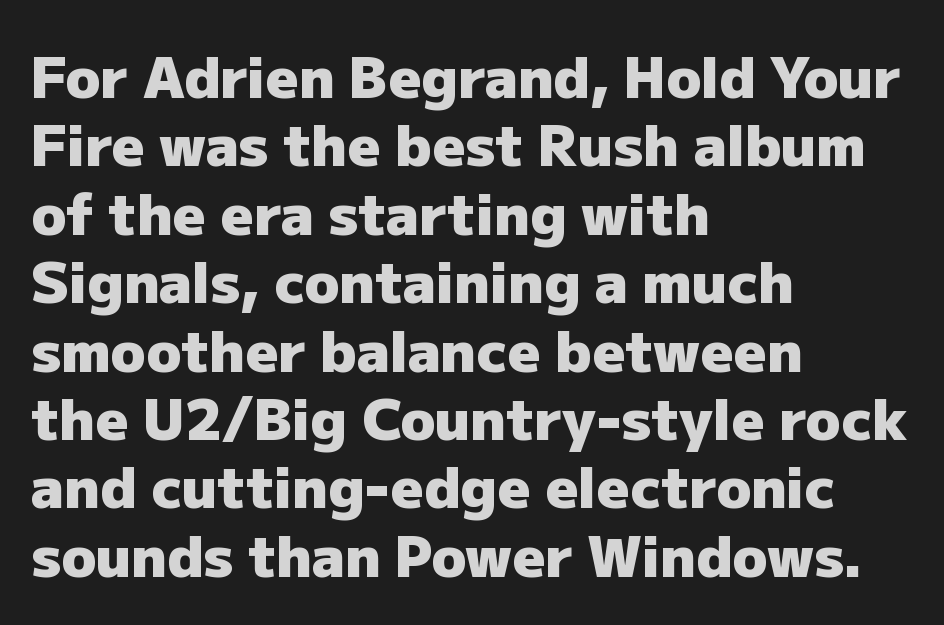
The image shows 57 px heavy sans-serif type, upright; set left-aligned, line spacing 1.2x, normal letter spacing, not underlined; low stroke contrast and a medium x-height.
